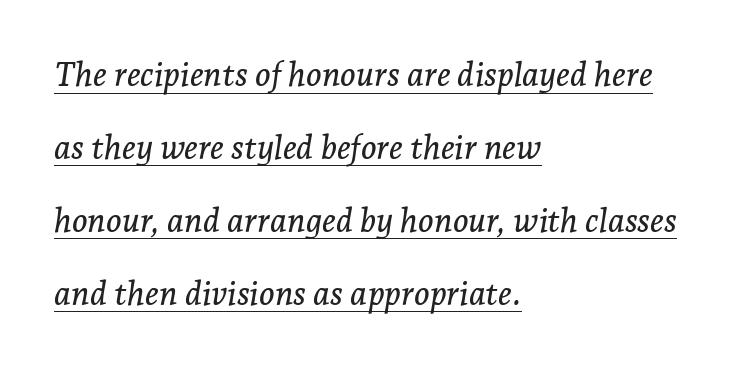
Q: Is the text italic (slanted)? A: Yes, it leans right by about 7 degrees.
Q: Is the typeface a serif or a sans-serif typeface? A: Serif.
Q: Is the text underlined? A: Yes.
Q: How is the paragraph aligned? A: Left-aligned.
Q: Is the spacing between letters normal or unusually wide? A: Normal.
Q: Is the spacing between lines tight, normal or loose? A: Loose.
Q: Width (condensed, normal, or wide)? A: Normal.
Q: Stroke contrast? A: Low.
Q: x-height? A: Medium.
Q: Monospaced? A: No.
